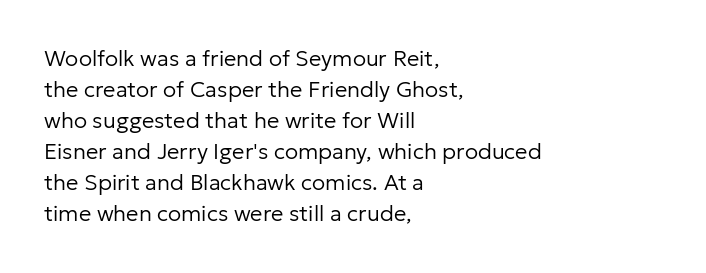
The words here are not underlined. Default kerning and tracking; the words read as compact shapes. The paragraph shown leans on its left margin. Posture: straight, roman, zero tilt. Vertical stems look standard width or narrower in stroke. Vertical spacing — default.
